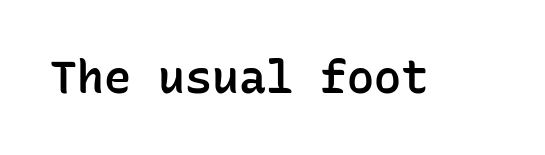
Q: Is the text bold? A: Semi-bold.
Q: Is the text italic (slanted)? A: No, it is upright.
Q: Is the typeface a serif or a sans-serif typeface? A: Sans-serif.
Q: Is the text underlined? A: No.
Q: Is the spacing between letters normal or unusually wide? A: Normal.
Q: Width (condensed, normal, or wide)? A: Normal.
Q: Stroke contrast? A: Low.
Q: x-height? A: Medium.
Q: Monospaced? A: Yes.
